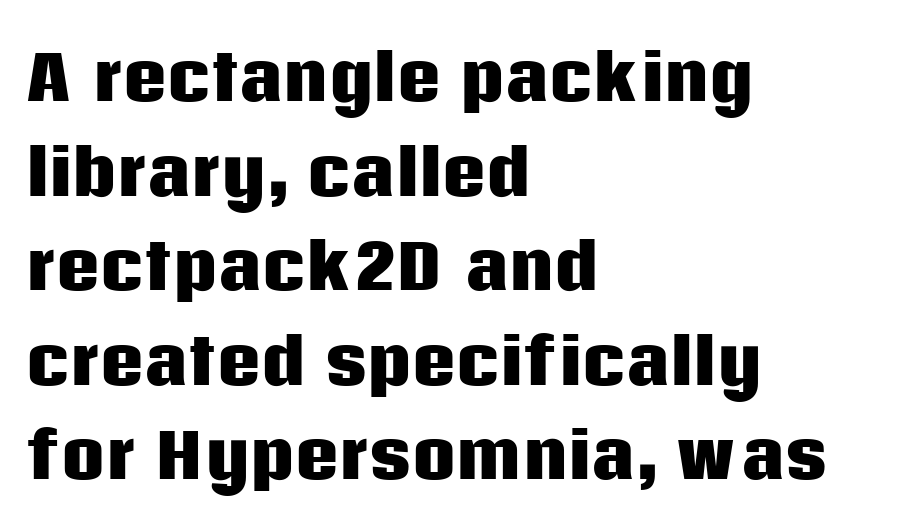
The image shows 61 px heavy sans-serif type, upright; set left-aligned, normal line spacing (1.55x), normal letter spacing, not underlined; low stroke contrast and a large x-height.
